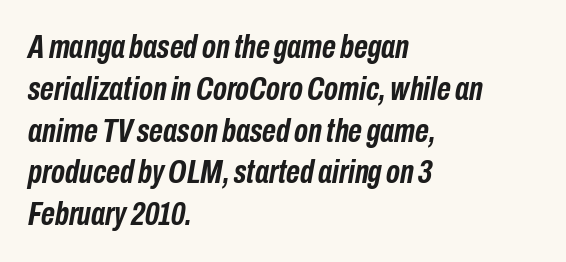
Q: Is the text bold? A: Yes.
Q: Is the text italic (slanted)? A: Yes, it leans right by about 10 degrees.
Q: Is the text underlined? A: No.
Q: How is the paragraph aligned? A: Left-aligned.
Q: Is the spacing between letters normal or unusually wide? A: Normal.
Q: Width (condensed, normal, or wide)? A: Condensed.
Q: Stroke contrast? A: Low.
Q: x-height? A: Medium.
Q: Monospaced? A: No.
